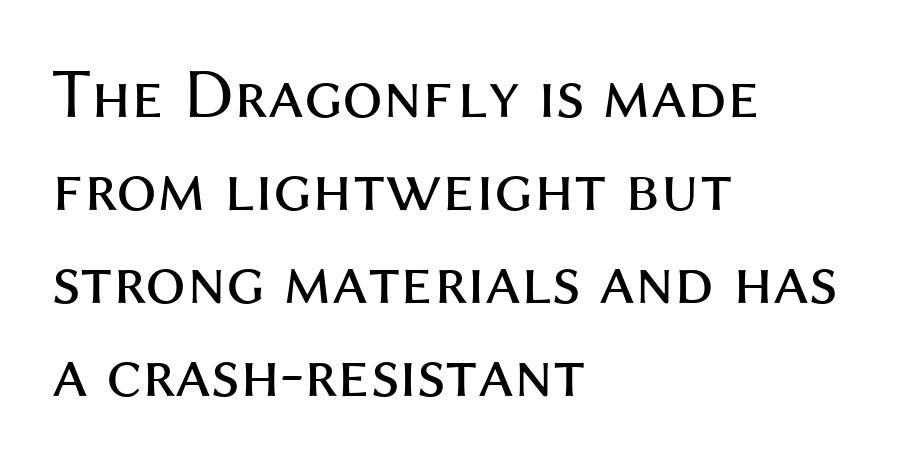
Only glyphs here, with clear space below each row. The type is set solid horizontally, with unmodified tracking. Normally led — the rows are evenly, conventionally spaced. This rendering employs a face without finishing strokes, i.e., a sans-serif. Upright lettering throughout.
